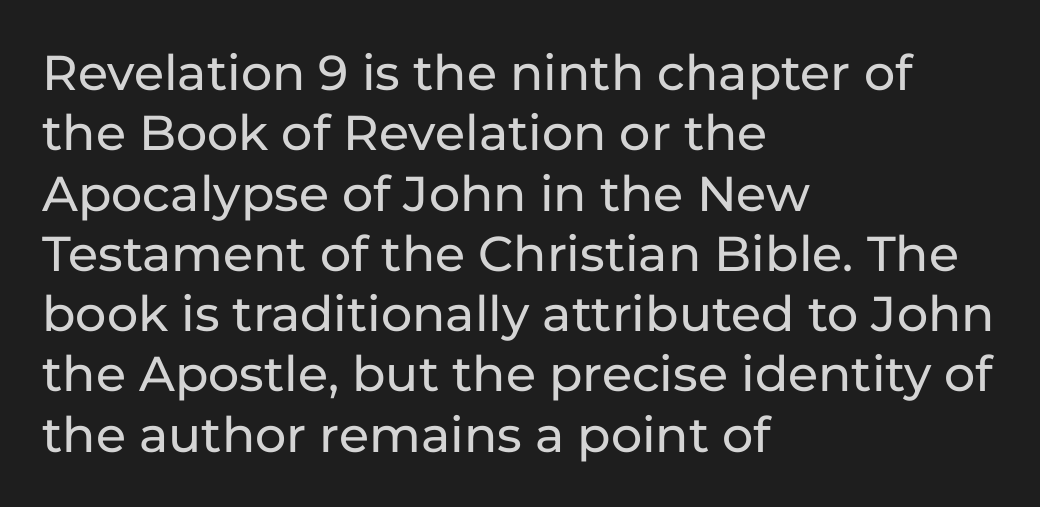
Q: Is the text italic (slanted)? A: No, it is upright.
Q: Is the typeface a serif or a sans-serif typeface? A: Sans-serif.
Q: Is the text underlined? A: No.
Q: How is the paragraph aligned? A: Left-aligned.
Q: Is the spacing between letters normal or unusually wide? A: Normal.
Q: Width (condensed, normal, or wide)? A: Normal.
Q: Stroke contrast? A: Low.
Q: x-height? A: Medium.
Q: Monospaced? A: No.
